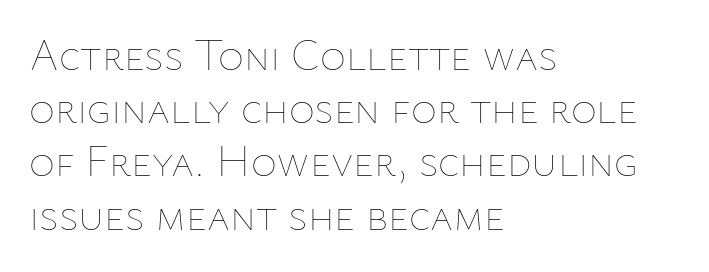
Q: Is the text bold? A: No.
Q: Is the text italic (slanted)? A: No, it is upright.
Q: Is the text underlined? A: No.
Q: How is the paragraph aligned? A: Left-aligned.
Q: Is the spacing between letters normal or unusually wide? A: Normal.
Q: Width (condensed, normal, or wide)? A: Normal.
Q: Stroke contrast? A: Low.
Q: x-height? A: Medium.
Q: Monospaced? A: No.
